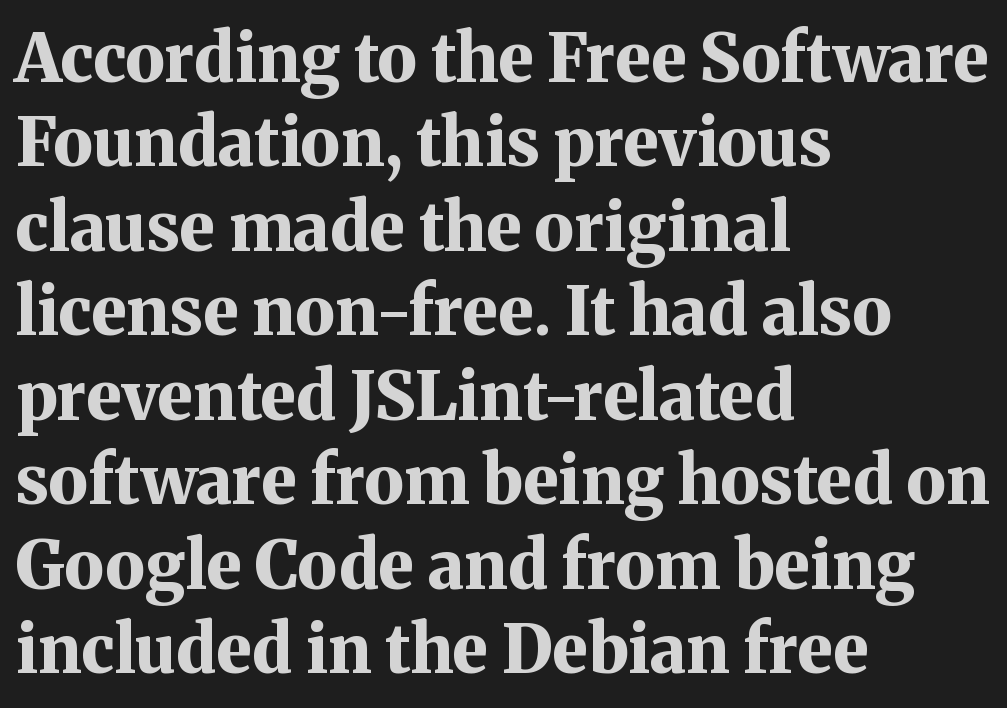
Q: Is the text bold? A: Yes.
Q: Is the text italic (slanted)? A: No, it is upright.
Q: Is the typeface a serif or a sans-serif typeface? A: Serif.
Q: Is the text underlined? A: No.
Q: How is the paragraph aligned? A: Left-aligned.
Q: Is the spacing between letters normal or unusually wide? A: Normal.
Q: Is the spacing between lines tight, normal or loose? A: Normal.
Q: Width (condensed, normal, or wide)? A: Normal.
Q: Stroke contrast? A: Medium.
Q: x-height? A: Medium.
Q: Monospaced? A: No.
